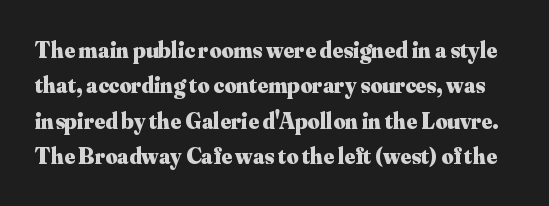
The image shows 23 px bold type, upright; set normal line spacing (1.54x), normal letter spacing, not underlined.
